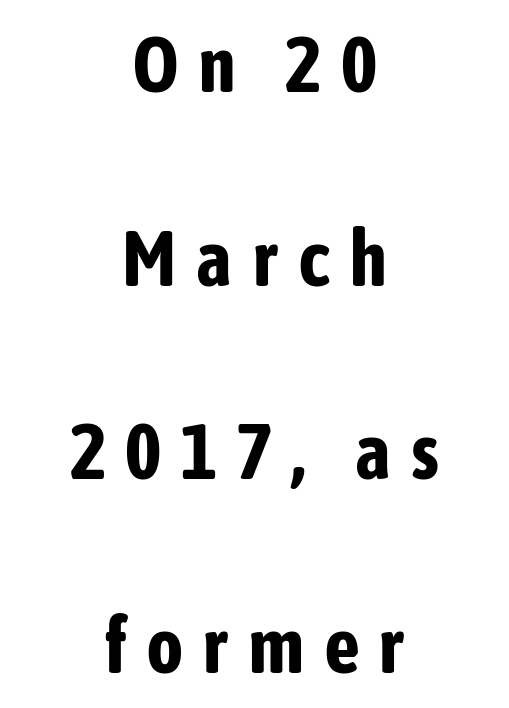
The image shows 79 px bold, condensed sans-serif type, upright; set centered, loose line spacing (2.45x), unusually wide letter spacing (+0.24 em), not underlined; low stroke contrast and a medium x-height.
